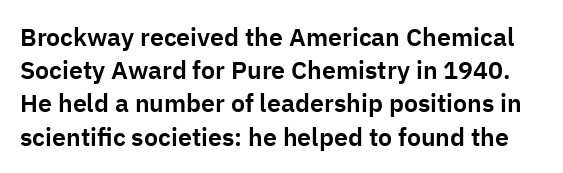
The image shows 25 px text type, upright; set normal line spacing (1.33x), normal letter spacing, not underlined.
